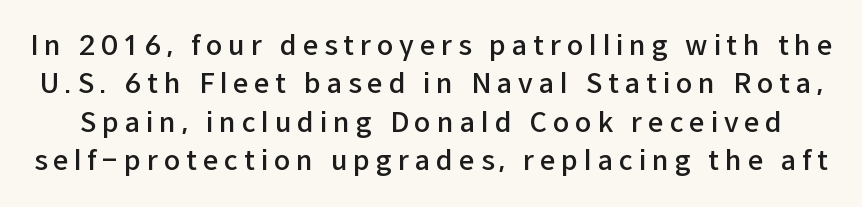
What's the leading like? Ordinary, nothing unusual. The space beneath each line is pristine and unruled. Posture: straight, roman, zero tilt. Look at the stroke-to-counter ratio: somewhat heavy, a semibold. Substantial extra tracking has been applied to these lines.
